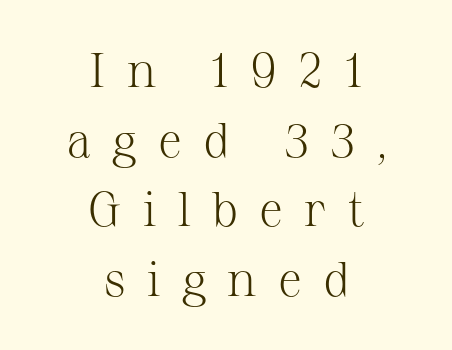
{"serif": "yes", "italic": "no", "bold": "no", "weight": "light", "width": "normal", "stroke_contrast": "medium", "x_height": "medium", "monospaced": "no", "underline": "no", "align": "center", "line_spacing": "normal", "line_spacing_ratio": 1.45, "letter_spacing": "wide", "letter_spacing_em": 0.44, "glyph_px": 48}
